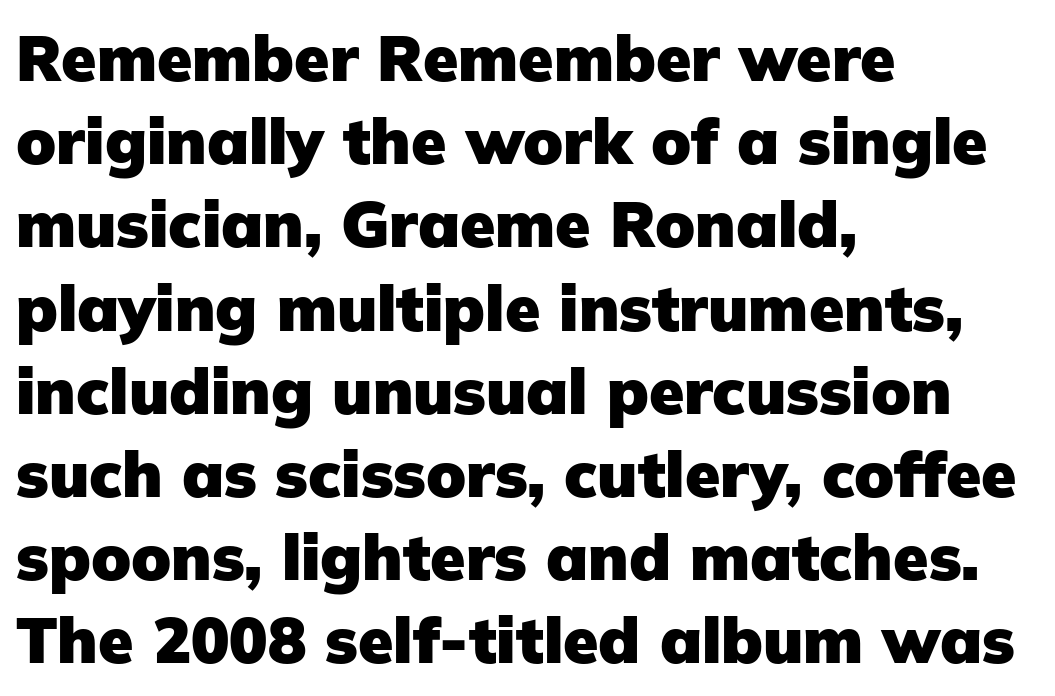
Q: Is the text bold? A: Yes.
Q: Is the text italic (slanted)? A: No, it is upright.
Q: Is the typeface a serif or a sans-serif typeface? A: Sans-serif.
Q: Is the text underlined? A: No.
Q: How is the paragraph aligned? A: Left-aligned.
Q: Is the spacing between letters normal or unusually wide? A: Normal.
Q: Is the spacing between lines tight, normal or loose? A: Normal.
Q: Width (condensed, normal, or wide)? A: Normal.
Q: Stroke contrast? A: Low.
Q: x-height? A: Medium.
Q: Monospaced? A: No.
